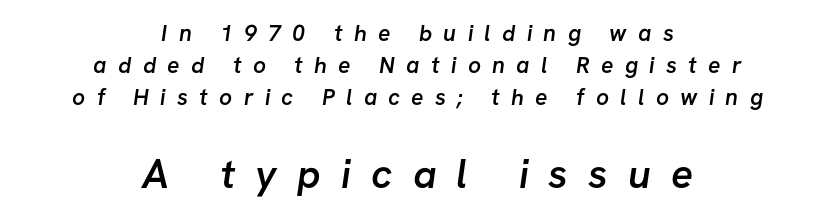
Where is the straight margin? There isn't one; the lines are centered. Regarding serifs, this sample does without them. Does extra space separate the letters? Yes, quite a lot of it. Block two is the big one; block one sits smaller above it. Type without underlining.
